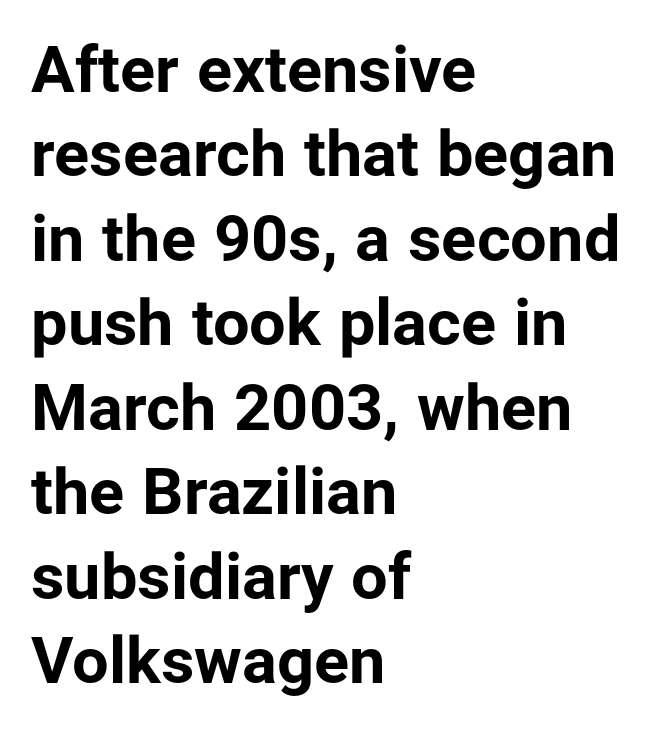
{"serif": "no", "italic": "no", "bold": "yes", "weight": "bold", "width": "normal", "stroke_contrast": "low", "x_height": "medium", "monospaced": "no", "underline": "no", "align": "left", "line_spacing": "normal", "line_spacing_ratio": 1.3, "letter_spacing": "normal", "letter_spacing_em": 0.0, "glyph_px": 65}
